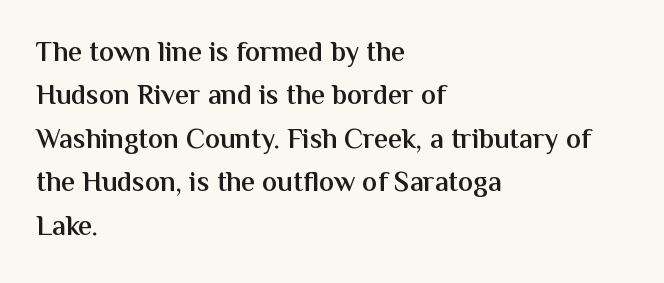
Q: Is the text bold? A: Semi-bold.
Q: Is the text italic (slanted)? A: No, it is upright.
Q: Is the typeface a serif or a sans-serif typeface? A: Sans-serif.
Q: Is the text underlined? A: No.
Q: How is the paragraph aligned? A: Left-aligned.
Q: Is the spacing between letters normal or unusually wide? A: Normal.
Q: Is the spacing between lines tight, normal or loose? A: Normal.
Q: Width (condensed, normal, or wide)? A: Normal.
Q: Stroke contrast? A: Medium.
Q: x-height? A: Medium.
Q: Monospaced? A: No.
